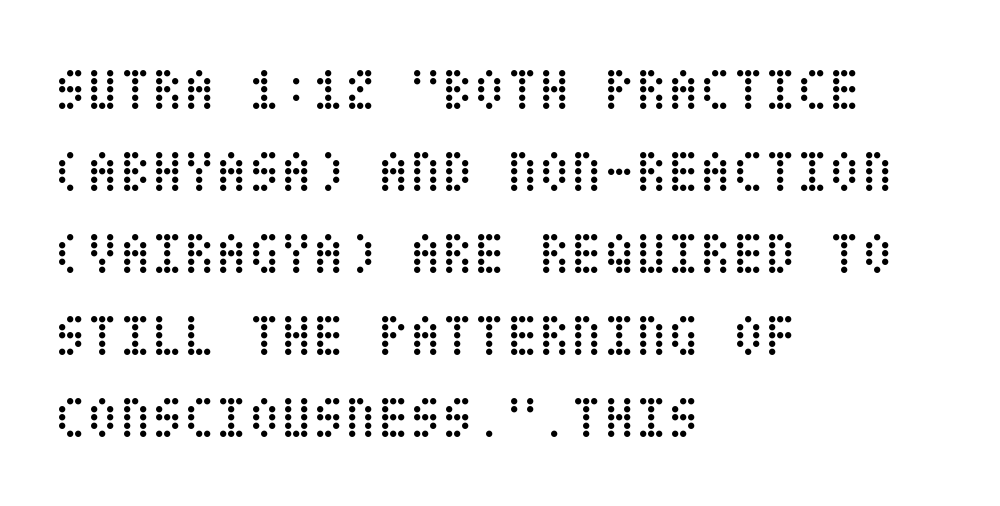
Q: Is the text bold? A: No.
Q: Is the text italic (slanted)? A: No, it is upright.
Q: Is the text underlined? A: No.
Q: How is the paragraph aligned? A: Left-aligned.
Q: Is the spacing between letters normal or unusually wide? A: Normal.
Q: Is the spacing between lines tight, normal or loose? A: Normal.
Q: Width (condensed, normal, or wide)? A: Condensed.
Q: Stroke contrast? A: Low.
Q: x-height? A: Large.
